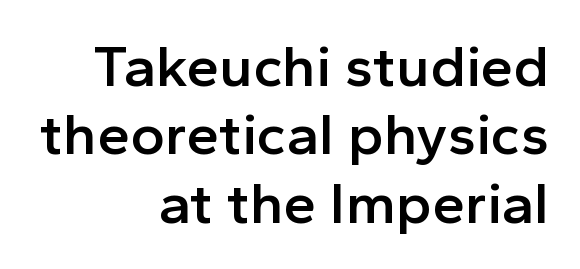
The image shows 59 px semibold sans-serif type, upright; set right-aligned, line spacing 1.16x, normal letter spacing, not underlined; a medium x-height.
